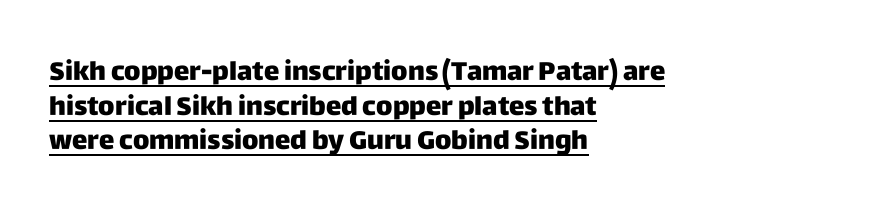
Q: Is the text bold? A: Yes.
Q: Is the text italic (slanted)? A: No, it is upright.
Q: Is the text underlined? A: Yes.
Q: How is the paragraph aligned? A: Left-aligned.
Q: Is the spacing between letters normal or unusually wide? A: Normal.
Q: Is the spacing between lines tight, normal or loose? A: Normal.
